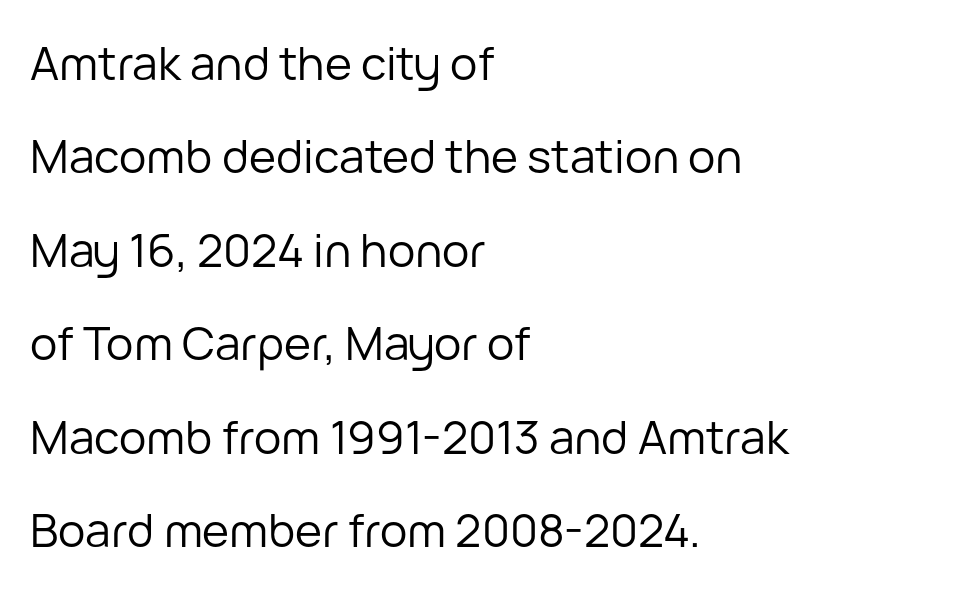
Q: Is the text bold? A: No.
Q: Is the text italic (slanted)? A: No, it is upright.
Q: Is the typeface a serif or a sans-serif typeface? A: Sans-serif.
Q: Is the text underlined? A: No.
Q: How is the paragraph aligned? A: Left-aligned.
Q: Is the spacing between letters normal or unusually wide? A: Normal.
Q: Is the spacing between lines tight, normal or loose? A: Loose.
Q: Width (condensed, normal, or wide)? A: Normal.
Q: Stroke contrast? A: Low.
Q: x-height? A: Medium.
Q: Monospaced? A: No.
